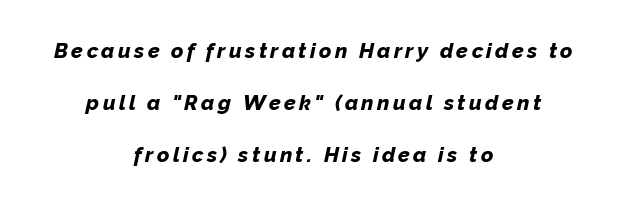
The rendering applies a slant to the glyphs. Unmarked baselines from the first word to the last. These lines carry a lot of weight — the face is fully bold. Horizontal alignment here is central, giving a formal, balanced look. Is there much room between lines? Yes — plenty of vertical air separates them.
